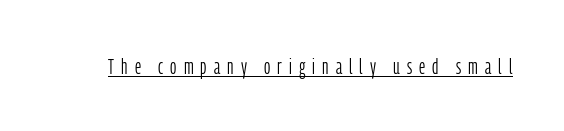
Q: Is the text bold? A: No.
Q: Is the text italic (slanted)? A: No, it is upright.
Q: Is the text underlined? A: Yes.
Q: Is the spacing between letters normal or unusually wide? A: Unusually wide.
